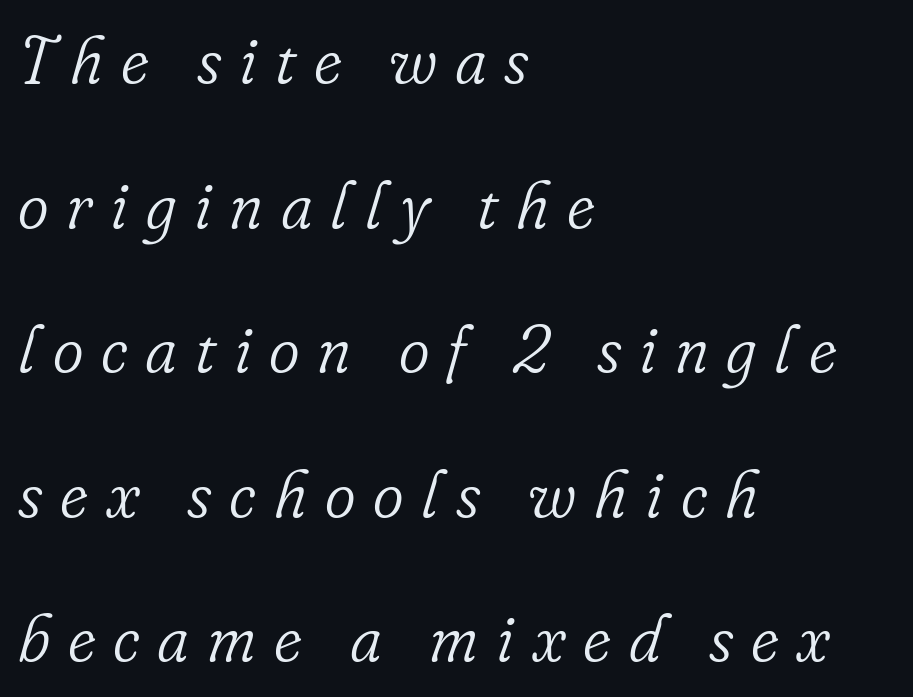
Q: Is the text bold? A: No.
Q: Is the text italic (slanted)? A: Yes, it leans right by about 16 degrees.
Q: Is the typeface a serif or a sans-serif typeface? A: Serif.
Q: Is the text underlined? A: No.
Q: How is the paragraph aligned? A: Left-aligned.
Q: Is the spacing between letters normal or unusually wide? A: Unusually wide.
Q: Is the spacing between lines tight, normal or loose? A: Loose.
Q: Width (condensed, normal, or wide)? A: Normal.
Q: Stroke contrast? A: Low.
Q: x-height? A: Small.
Q: Monospaced? A: No.
